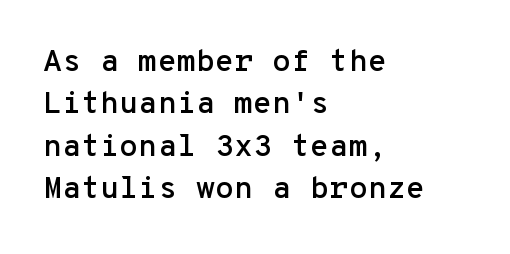
The rag falls on the right side of this text block. Normally led — the rows are evenly, conventionally spaced. Type without underlining. The rendering shows plain stroke endings on the letterforms — a sans-serif design. Each word holds together tightly as a unit, with standard inter-letter gaps.
